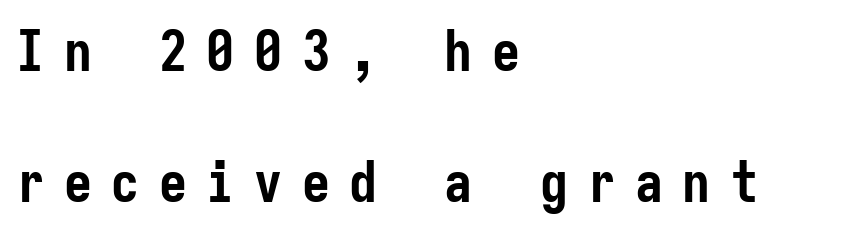
{"serif": "no", "italic": "no", "bold": "yes", "weight": "semibold", "width": "condensed", "stroke_contrast": "low", "x_height": "medium", "monospaced": "yes", "underline": "no", "align": "left", "line_spacing": "loose", "line_spacing_ratio": 2.34, "letter_spacing": "wide", "letter_spacing_em": 0.35, "glyph_px": 56}
